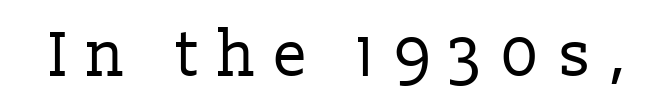
Q: Is the text bold? A: No.
Q: Is the text italic (slanted)? A: No, it is upright.
Q: Is the typeface a serif or a sans-serif typeface? A: Serif.
Q: Is the text underlined? A: No.
Q: Is the spacing between letters normal or unusually wide? A: Unusually wide.
Q: Width (condensed, normal, or wide)? A: Normal.
Q: Stroke contrast? A: Low.
Q: x-height? A: Medium.
Q: Monospaced? A: No.
